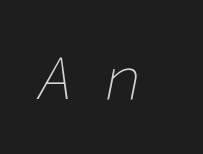
Monospaced: the letters line up in strict vertical columns. Observe the wide spacing: letters keep a clear distance from each other. The text carries the slant typical of an italic or oblique font. A clean baseline with only descenders dipping below it. The letters look calm and open, with moderate or lighter stems.
